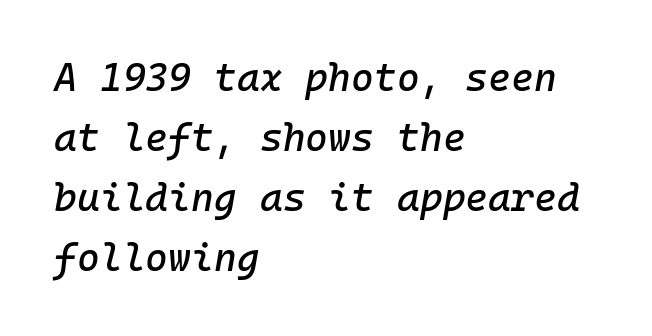
Q: Is the text italic (slanted)? A: Yes, it leans right by about 10 degrees.
Q: Is the text underlined? A: No.
Q: How is the paragraph aligned? A: Left-aligned.
Q: Is the spacing between letters normal or unusually wide? A: Normal.
Q: Is the spacing between lines tight, normal or loose? A: Normal.
Q: Width (condensed, normal, or wide)? A: Normal.
Q: Stroke contrast? A: Low.
Q: x-height? A: Medium.
Q: Monospaced? A: Yes.
